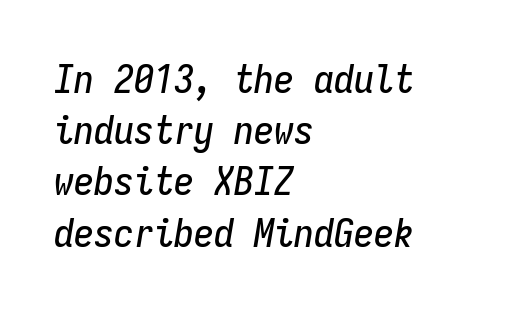
The image shows 40 px condensed type, italic (leaning right), monospaced; set left-aligned, normal line spacing (1.28x), normal letter spacing, not underlined; low stroke contrast and a medium x-height.
